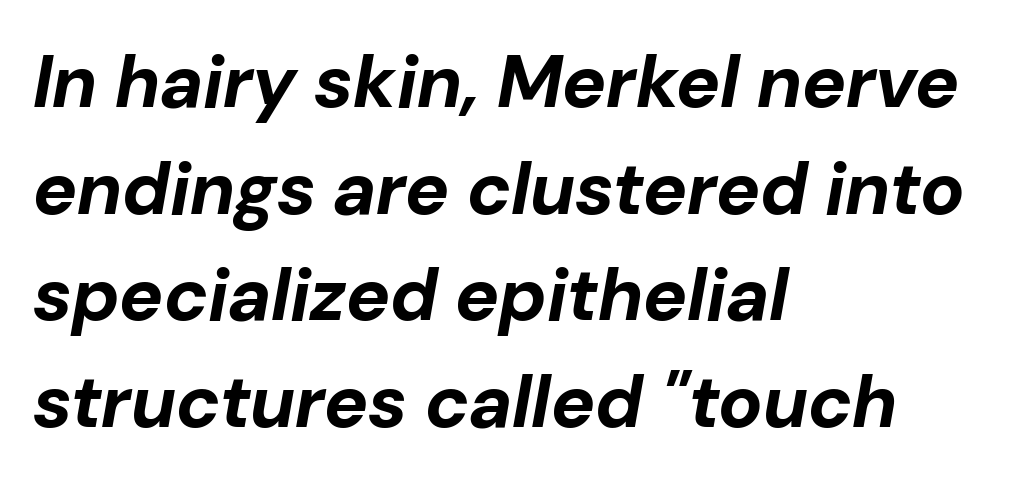
Caption: standard tracking, unaltered. Underline: absent. The rag falls on the right side of this text block. Plenty of ink on the page — the face is bold. Looks like regular typesetting: each glyph gets only the width it needs. Vertically, the passage feels balanced, rows spaced as you'd expect.
